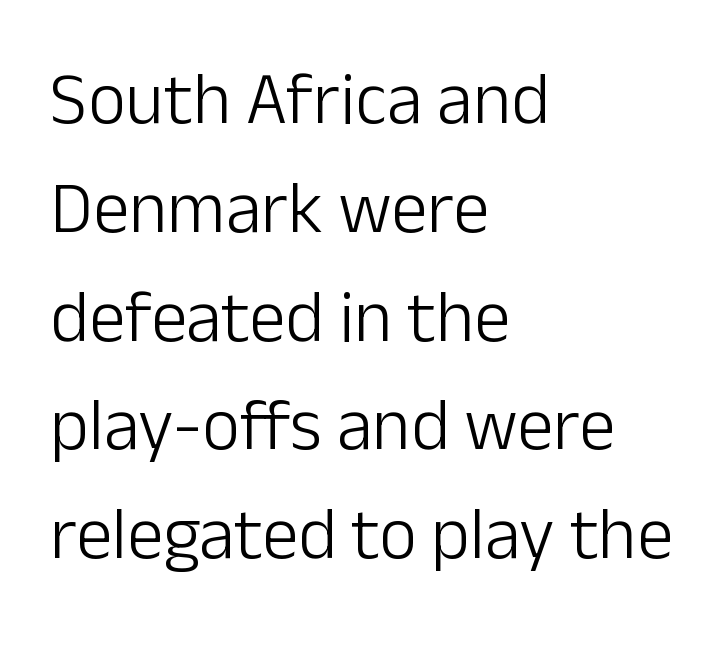
Q: Is the text bold? A: No.
Q: Is the text italic (slanted)? A: No, it is upright.
Q: Is the typeface a serif or a sans-serif typeface? A: Sans-serif.
Q: Is the text underlined? A: No.
Q: How is the paragraph aligned? A: Left-aligned.
Q: Is the spacing between letters normal or unusually wide? A: Normal.
Q: Is the spacing between lines tight, normal or loose? A: Normal.
Q: Width (condensed, normal, or wide)? A: Normal.
Q: Stroke contrast? A: Low.
Q: x-height? A: Medium.
Q: Monospaced? A: No.
